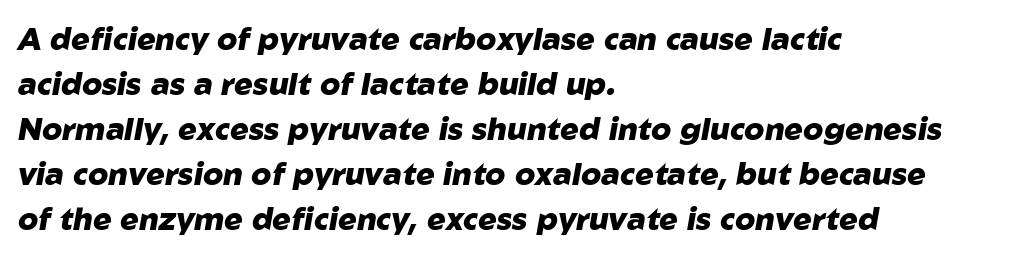
Q: Is the text bold? A: Yes.
Q: Is the text italic (slanted)? A: Yes, it leans right by about 10 degrees.
Q: Is the text underlined? A: No.
Q: How is the paragraph aligned? A: Left-aligned.
Q: Is the spacing between letters normal or unusually wide? A: Normal.
Q: Is the spacing between lines tight, normal or loose? A: Normal.
Q: Width (condensed, normal, or wide)? A: Normal.
Q: Stroke contrast? A: Low.
Q: x-height? A: Medium.
Q: Monospaced? A: No.
